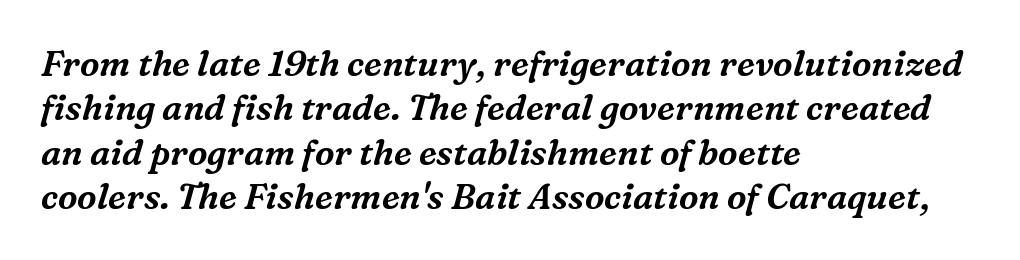
Q: Is the text italic (slanted)? A: Yes, it leans right by about 16 degrees.
Q: Is the typeface a serif or a sans-serif typeface? A: Serif.
Q: Is the text underlined? A: No.
Q: How is the paragraph aligned? A: Left-aligned.
Q: Is the spacing between letters normal or unusually wide? A: Normal.
Q: Is the spacing between lines tight, normal or loose? A: Normal.
Q: Width (condensed, normal, or wide)? A: Normal.
Q: Stroke contrast? A: Medium.
Q: x-height? A: Medium.
Q: Monospaced? A: No.
